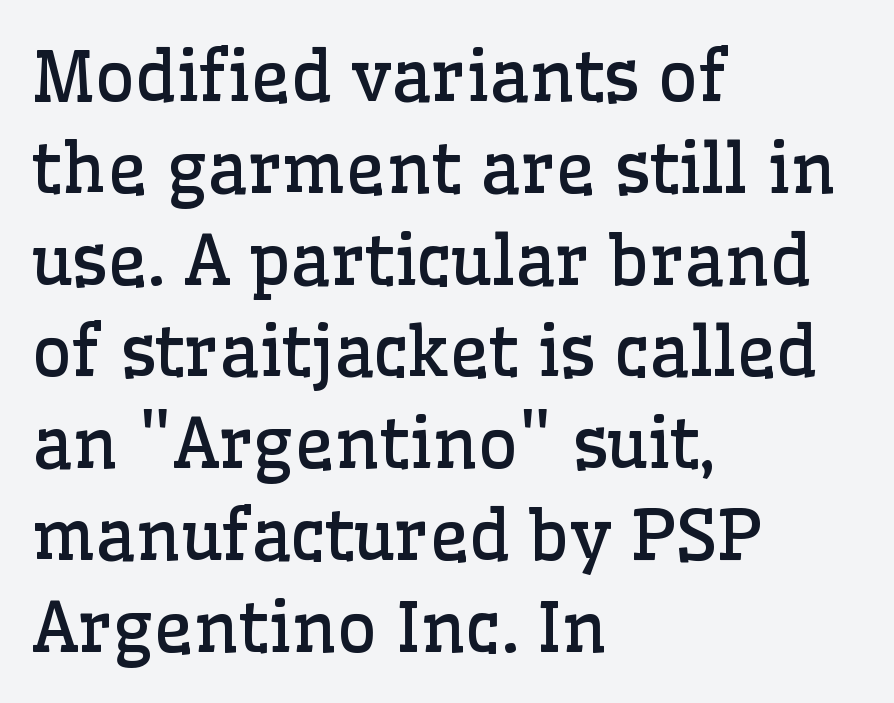
The specimen omits any rule beneath the text block's lines. These lines were composed using upright roman letters. The strokes carry an ordinary text weight at most. Does the type have serifs? Yes, each stem ends in a small foot.
